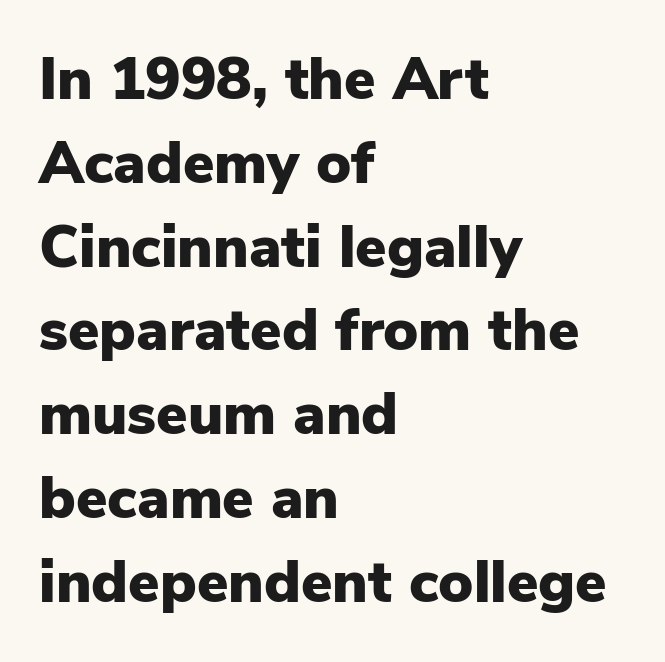
The image shows 59 px heavy sans-serif type, upright; set left-aligned, normal line spacing (1.42x), normal letter spacing, not underlined; low stroke contrast and a medium x-height.
